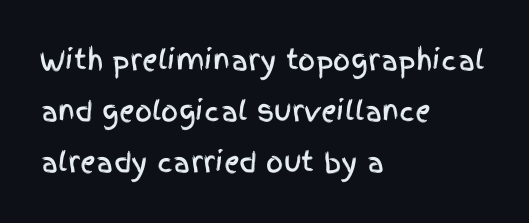
The image shows 27 px text type, upright; set left-aligned, line spacing 1.88x, normal letter spacing, not underlined.
